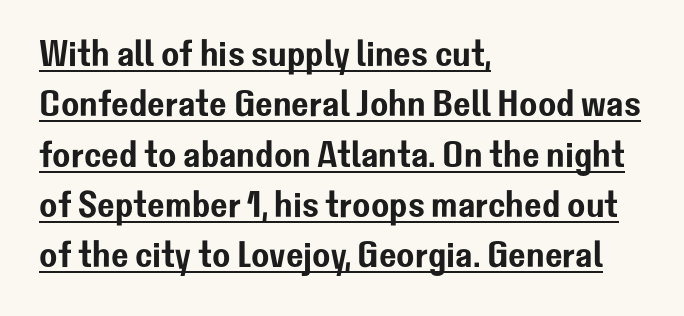
Baseline-to-baseline distance is the conventional proportion of letter height. Default kerning and tracking; the words read as compact shapes. In terms of posture, this sample is upright. Spacing verdict: proportional, widths tailored to each character.
